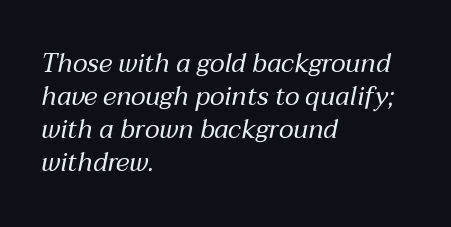
Q: Is the text bold? A: No.
Q: Is the text italic (slanted)? A: Yes, it leans right by about 12 degrees.
Q: Is the text underlined? A: No.
Q: How is the paragraph aligned? A: Left-aligned.
Q: Is the spacing between letters normal or unusually wide? A: Normal.
Q: Is the spacing between lines tight, normal or loose? A: Normal.
